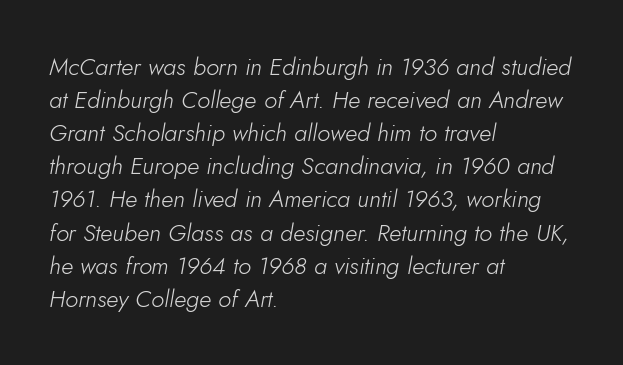
The image shows 24 px text type, italic (leaning right); set left-aligned, normal line spacing (1.38x), normal letter spacing, not underlined.
